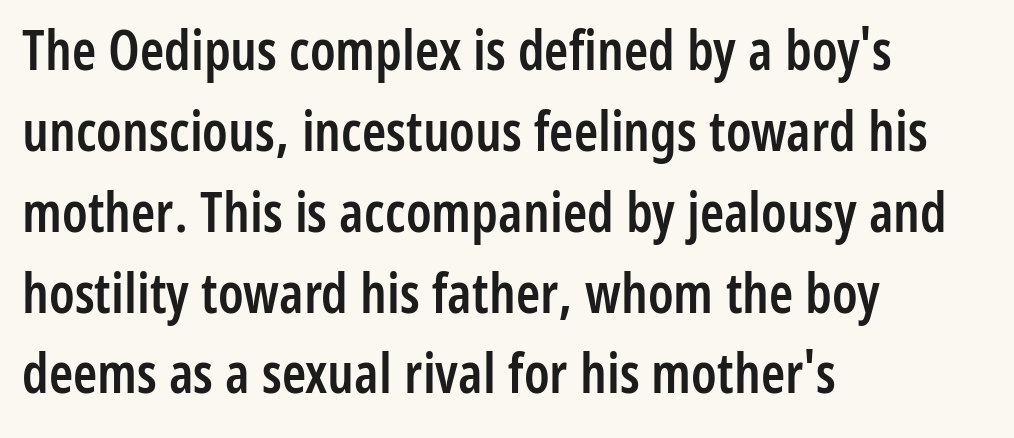
{"serif": "no", "italic": "no", "bold": "semi", "weight": "semibold", "width": "condensed", "stroke_contrast": "low", "x_height": "medium", "monospaced": "no", "underline": "no", "align": "left", "line_spacing": "normal", "line_spacing_ratio": 1.47, "letter_spacing": "normal", "letter_spacing_em": 0.0, "glyph_px": 55}
